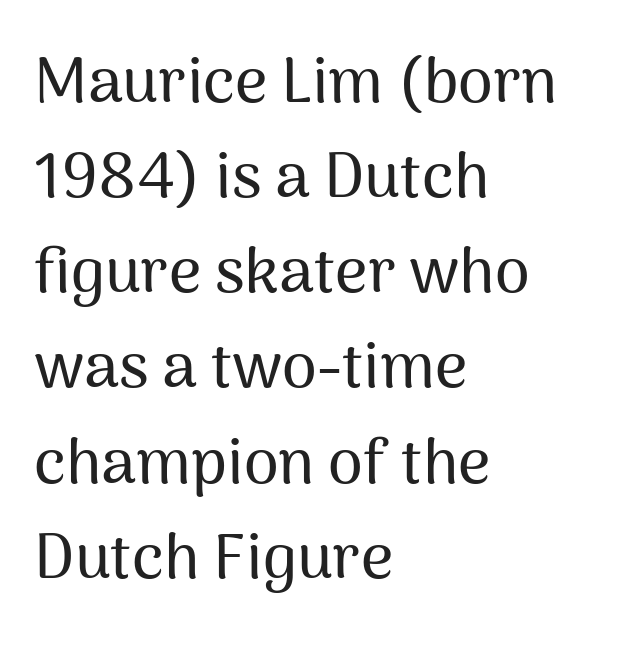
Q: Is the text italic (slanted)? A: No, it is upright.
Q: Is the typeface a serif or a sans-serif typeface? A: Sans-serif.
Q: Is the text underlined? A: No.
Q: How is the paragraph aligned? A: Left-aligned.
Q: Is the spacing between letters normal or unusually wide? A: Normal.
Q: Is the spacing between lines tight, normal or loose? A: Normal.
Q: Width (condensed, normal, or wide)? A: Normal.
Q: Stroke contrast? A: Medium.
Q: x-height? A: Medium.
Q: Monospaced? A: No.
